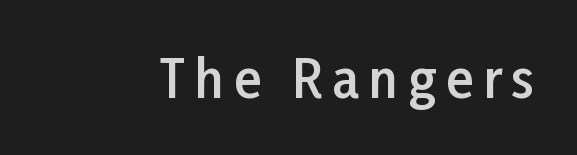
{"serif": "no", "italic": "no", "bold": "semi", "weight": "semibold", "width": "normal", "stroke_contrast": "low", "x_height": "medium", "monospaced": "no", "underline": "no", "glyph_px": 51}
